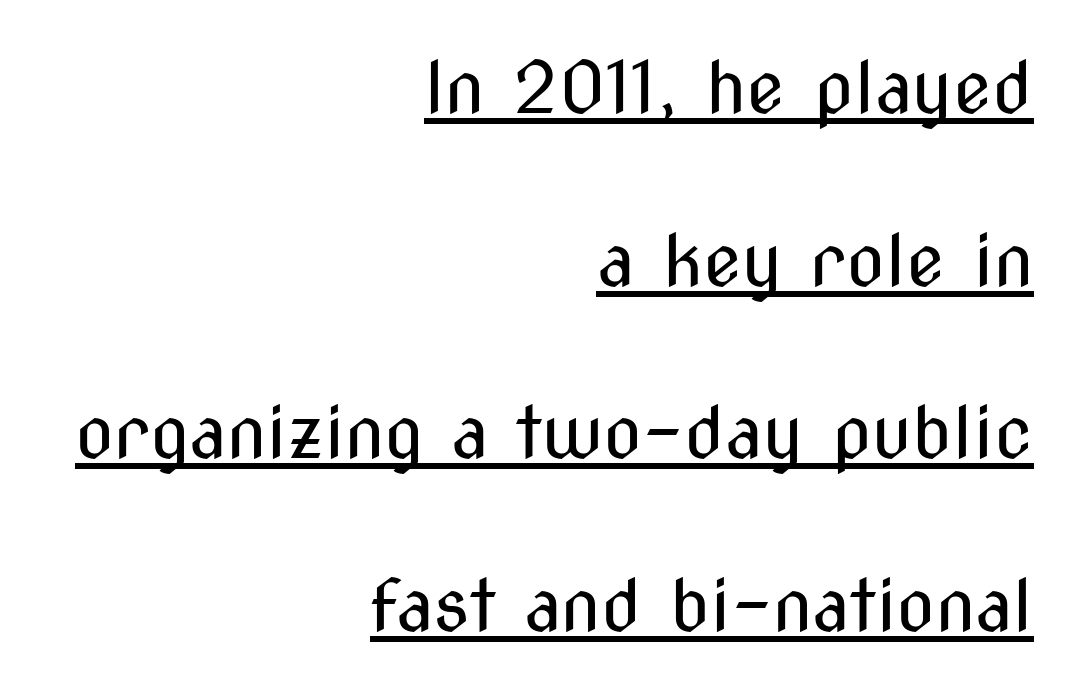
The image shows 71 px regular-weight, condensed sans-serif type, upright; set right-aligned, loose line spacing (2.43x), normal letter spacing, underlined; medium stroke contrast and a medium x-height.
